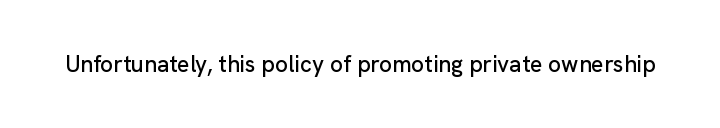
Q: Is the text italic (slanted)? A: No, it is upright.
Q: Is the text underlined? A: No.
Q: Is the spacing between letters normal or unusually wide? A: Normal.
